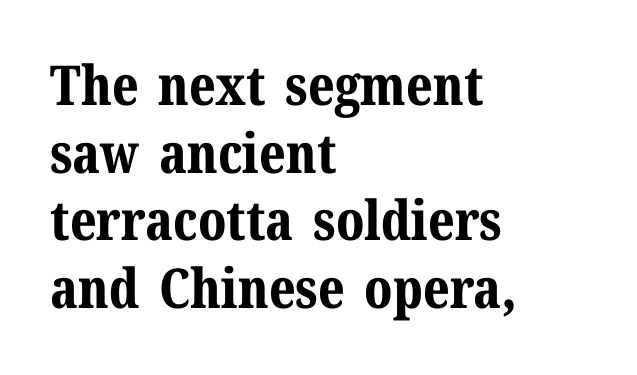
The image shows 55 px bold serif type, upright; set left-aligned, line spacing 1.23x, normal letter spacing, not underlined; medium stroke contrast and a medium x-height.
